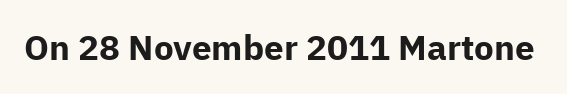
Q: Is the text bold? A: Yes.
Q: Is the text italic (slanted)? A: No, it is upright.
Q: Is the typeface a serif or a sans-serif typeface? A: Sans-serif.
Q: Is the text underlined? A: No.
Q: Is the spacing between letters normal or unusually wide? A: Normal.
Q: Width (condensed, normal, or wide)? A: Normal.
Q: Stroke contrast? A: Low.
Q: x-height? A: Medium.
Q: Monospaced? A: No.
